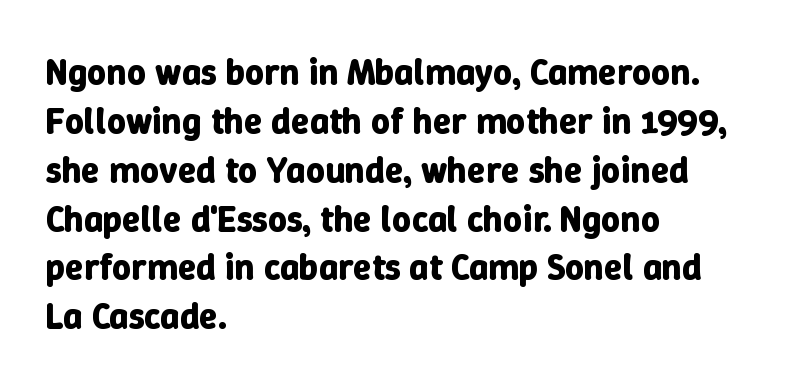
The image shows 37 px bold type, upright; set left-aligned, normal line spacing (1.32x), normal letter spacing, not underlined; low stroke contrast and a medium x-height.
